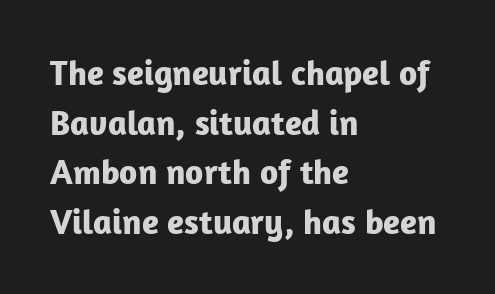
The image shows 35 px bold sans-serif type, upright; set left-aligned, normal line spacing (1.42x), normal letter spacing, not underlined; low stroke contrast and a medium x-height.
